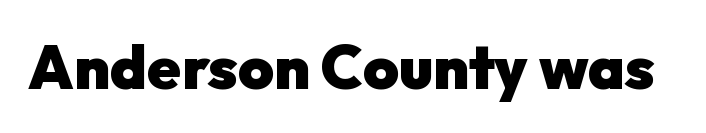
Does the weight exceed regular? Yes, all the way to bold. The passage shown is typed in a proportional face where columns would drift. Type style note: lacks serifs. Between one letter and the next there's only the usual sliver of space. The baseline area is clear. Italic? Not at all — the glyphs are vertical.
